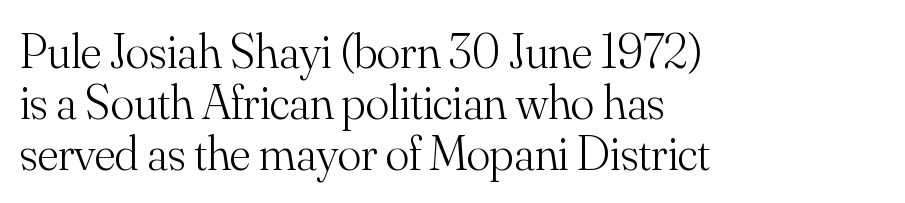
{"serif": "yes", "italic": "no", "bold": "no", "weight": "light", "width": "normal", "stroke_contrast": "medium", "x_height": "small", "monospaced": "no", "underline": "no", "align": "left", "line_spacing": "tight", "line_spacing_ratio": 1.04, "letter_spacing": "normal", "letter_spacing_em": 0.0, "glyph_px": 49}
